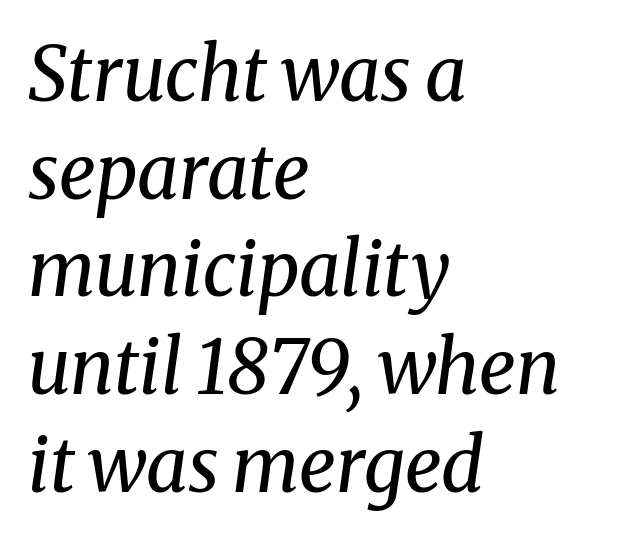
{"serif": "yes", "italic": "yes", "lean": "right", "slant_degrees": 8, "bold": "no", "weight": "regular", "width": "normal", "stroke_contrast": "medium", "x_height": "medium", "monospaced": "no", "underline": "no", "align": "left", "line_spacing": "normal", "line_spacing_ratio": 1.32, "letter_spacing": "normal", "letter_spacing_em": 0.0, "glyph_px": 74}
